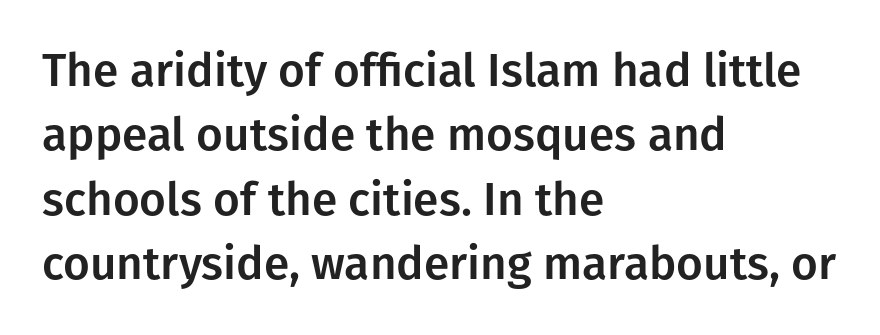
In terms of leading, this rendering sits right in the middle. These lines are rendered in a variable-pitch font. Where is the straight margin? On the left. The typography opts for an upright posture over an oblique one. Short note: letters normally spaced. Quick note: underline off.
